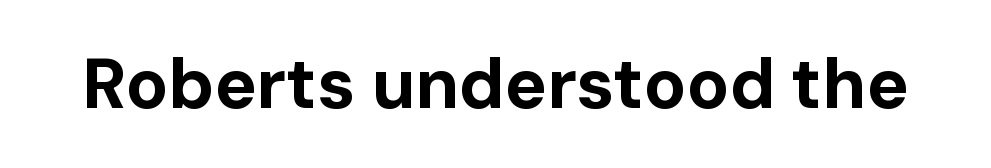
What kind of face is this? One without serifs — a sans. Standard letterfit; no display-style spreading of the glyphs. Each letter keeps its own natural width here, so spacing adapts to shape. Upright lettering throughout. Letters rest on an invisible, unmarked baseline.
